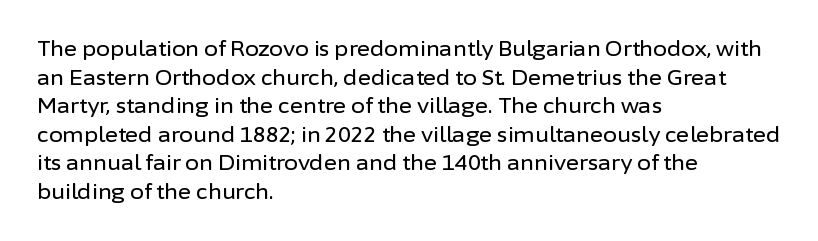
{"italic": "no", "underline": "no", "align": "left", "line_spacing": "normal", "line_spacing_ratio": 1.43, "letter_spacing": "normal", "letter_spacing_em": 0.0, "glyph_px": 20}
